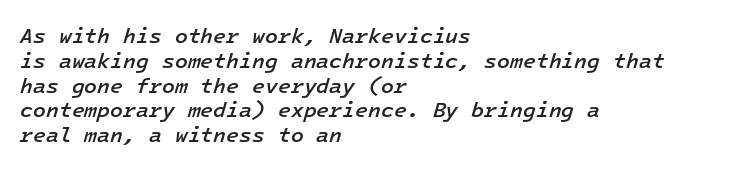
Q: Is the text bold? A: Semi-bold.
Q: Is the text italic (slanted)? A: Yes, it leans right by about 16 degrees.
Q: Is the text underlined? A: No.
Q: How is the paragraph aligned? A: Left-aligned.
Q: Is the spacing between letters normal or unusually wide? A: Normal.
